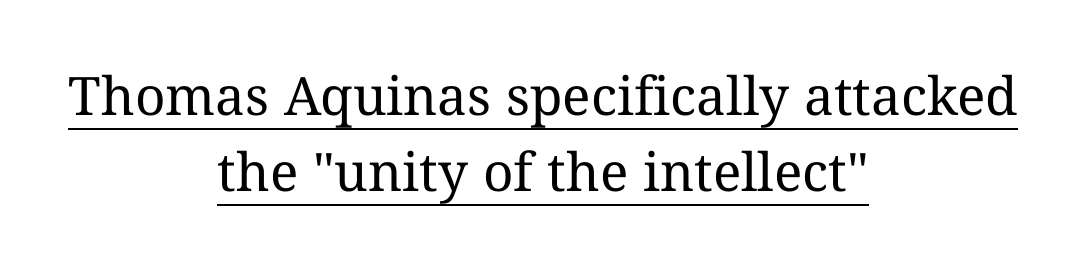
In terms of posture, this sample is upright. Words appear dense and cohesive because spacing is normal. The rendering positions every line midway between the sides. Do the characters align in a grid? No, the font is proportional. The rendered words wear a rule along their underside. A quiet, ordinary-to-light weight characterises the typeface.
